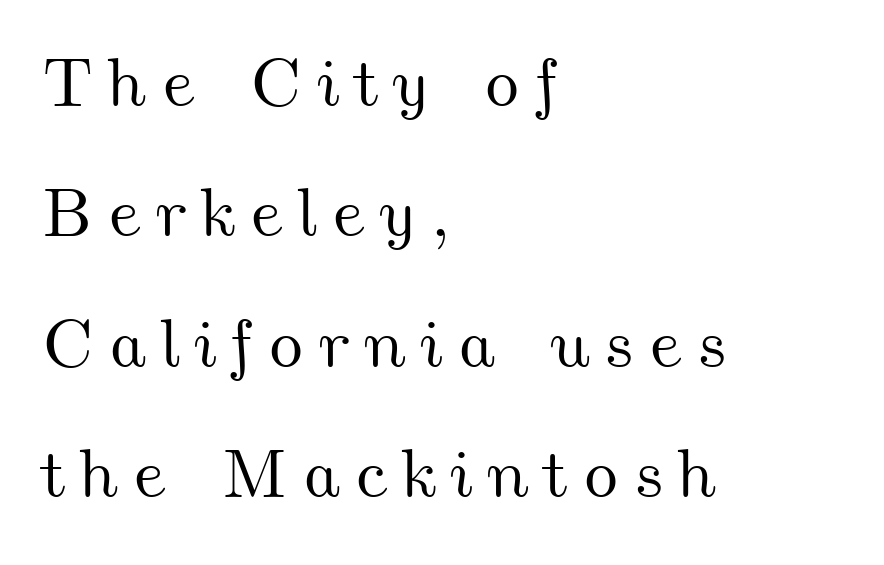
Varying glyph widths throughout — classic text-font behaviour. The passage shown is not underscored anywhere. One-word summary of the alignment: left. The face used here is rendered with a markedly widened letterfit.
